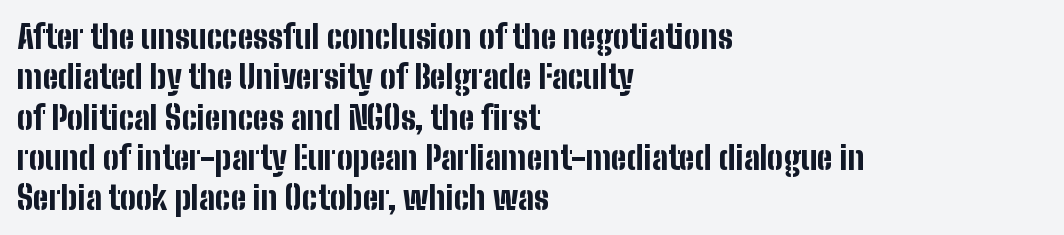
The rendering keeps characters at their native spacing. These words are printed bold, with thick strokes throughout. What's the leading like? Ordinary, nothing unusual. Beneath every word, the page is bare. Is this a fixed-width face? No — the glyphs have proportional, varying widths. Posture: straight, roman, zero tilt.
